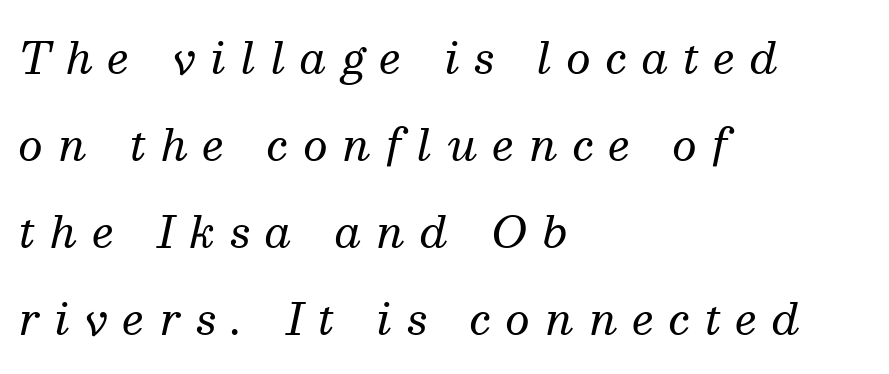
Q: Is the text bold? A: No.
Q: Is the text italic (slanted)? A: Yes, it leans right by about 13 degrees.
Q: Is the typeface a serif or a sans-serif typeface? A: Serif.
Q: Is the text underlined? A: No.
Q: How is the paragraph aligned? A: Left-aligned.
Q: Is the spacing between letters normal or unusually wide? A: Unusually wide.
Q: Is the spacing between lines tight, normal or loose? A: Loose.
Q: Width (condensed, normal, or wide)? A: Normal.
Q: Stroke contrast? A: Medium.
Q: x-height? A: Medium.
Q: Monospaced? A: No.
